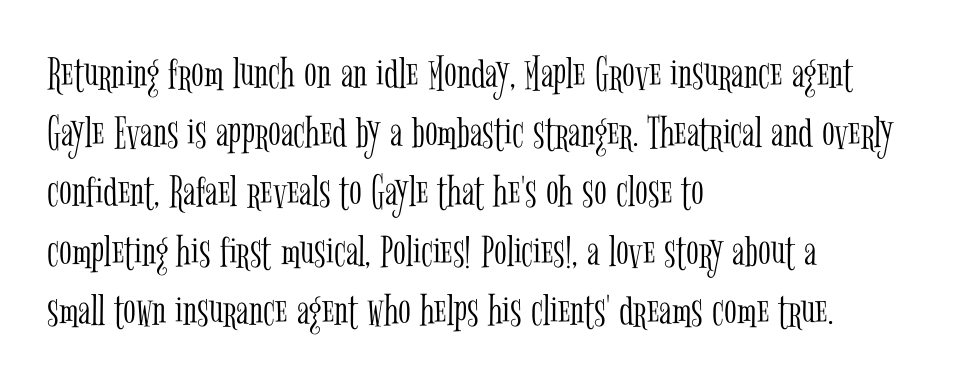
The image shows 47 px light, condensed serif type, upright; set left-aligned, normal line spacing (1.26x), normal letter spacing, not underlined; low stroke contrast and a medium x-height.
